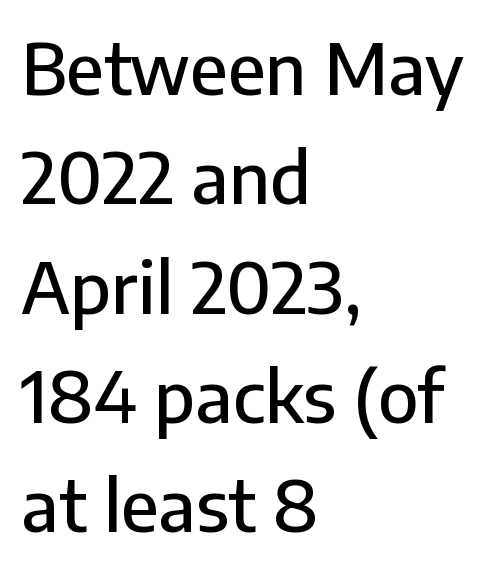
If you measured baseline to baseline, you'd find a middling distance. Beneath every word, the page is bare. The face used here is rendered with its standard letterfit. Which margin do the lines hug? The left one — the right edge is uneven. The face used here is proportionally spaced, like ordinary book or web type.
